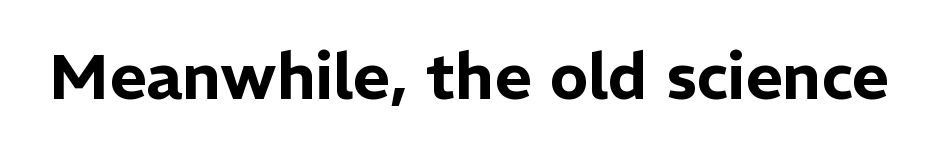
The image shows 64 px sans-serif type, upright; set normal letter spacing, not underlined; low stroke contrast and a medium x-height.
